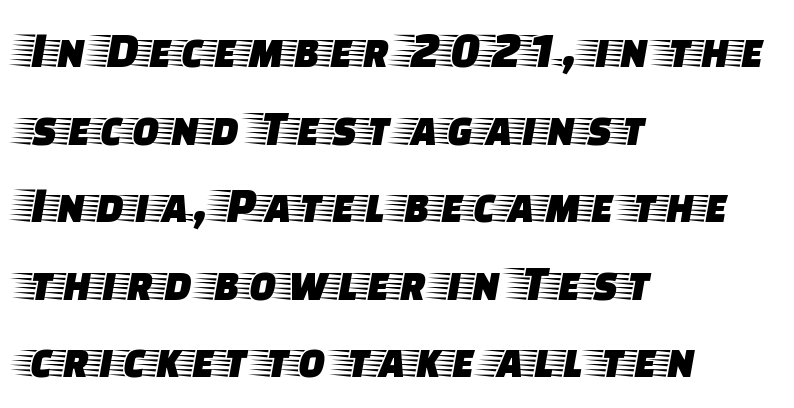
Q: Is the text italic (slanted)? A: Yes.
Q: Is the typeface a serif or a sans-serif typeface? A: Serif.
Q: Is the text underlined? A: No.
Q: How is the paragraph aligned? A: Left-aligned.
Q: Is the spacing between letters normal or unusually wide? A: Normal.
Q: Is the spacing between lines tight, normal or loose? A: Normal.
Q: Width (condensed, normal, or wide)? A: Wide.
Q: Stroke contrast? A: Low.
Q: x-height? A: Large.
Q: Monospaced? A: No.
